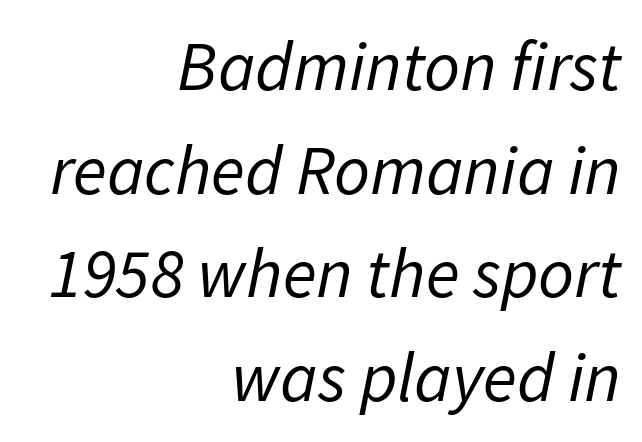
The image shows 70 px regular-weight type, italic (leaning right); set right-aligned, normal line spacing (1.48x), normal letter spacing, not underlined; low stroke contrast and a medium x-height.
